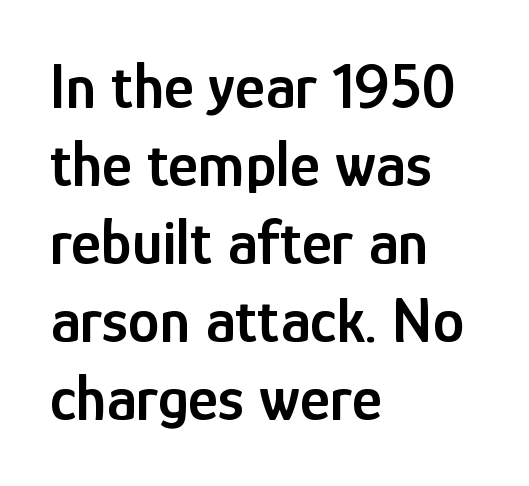
The passage shown is typed in a proportional face where columns would drift. Glance below the letters and you will spot only blank space. The setting favours the left margin, as ordinary paragraphs usually do. Letterform terminals end flat and unadorned throughout the passage. A bit beefed up — I'd call it semibold rather than bold. The specimen reads as upright at a glance.
